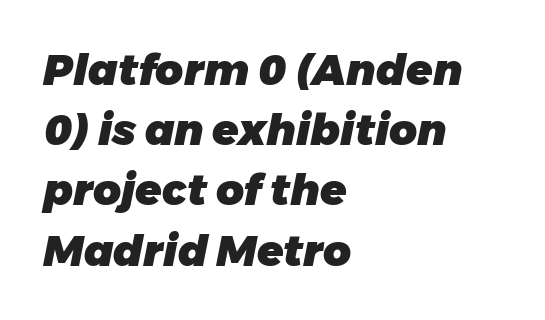
Q: Is the text bold? A: Yes.
Q: Is the text italic (slanted)? A: Yes, it leans right by about 11 degrees.
Q: Is the text underlined? A: No.
Q: How is the paragraph aligned? A: Left-aligned.
Q: Is the spacing between letters normal or unusually wide? A: Normal.
Q: Is the spacing between lines tight, normal or loose? A: Normal.
Q: Width (condensed, normal, or wide)? A: Normal.
Q: Stroke contrast? A: Low.
Q: x-height? A: Medium.
Q: Monospaced? A: No.
